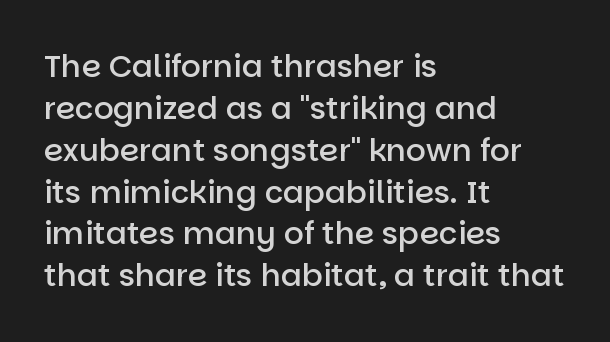
Are there feet on the stems? There aren't — it's a sans. You can tell it's not italic because the verticals are truly vertical. All the whitespace from short lines collects on the right. Is the type bold? Partly — it's a semibold, heavier than regular but not fully bold. Does extra space separate the letters? No, they use regular spacing. Do the characters align in a grid? No, the font is proportional.
